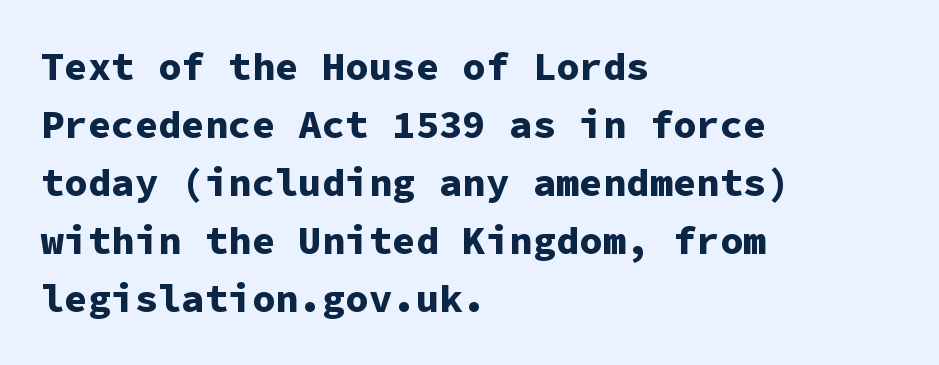
{"serif": "no", "italic": "no", "bold": "yes", "weight": "bold", "width": "normal", "stroke_contrast": "low", "x_height": "medium", "monospaced": "yes", "underline": "no", "align": "left", "line_spacing": "normal", "line_spacing_ratio": 1.49, "letter_spacing": "normal", "letter_spacing_em": 0.0, "glyph_px": 39}
